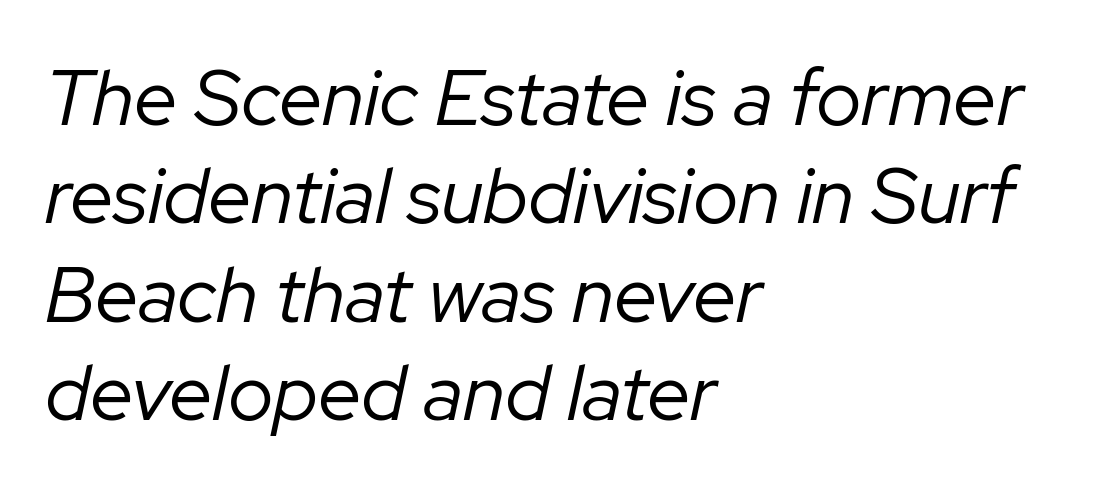
The image shows 78 px regular-weight type, italic (leaning right); set left-aligned, normal line spacing (1.26x), normal letter spacing, not underlined; low stroke contrast and a medium x-height.
